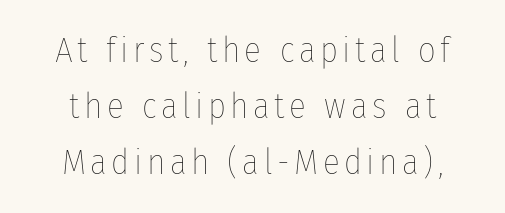
Letters rest on an invisible, unmarked baseline. The face used here is proportionally spaced, like ordinary book or web type. If you measured baseline to baseline, you'd find a middling distance. Every character sits straight up, as roman type does. Stroke thickness stays within the range of a standard reading face or lighter.
